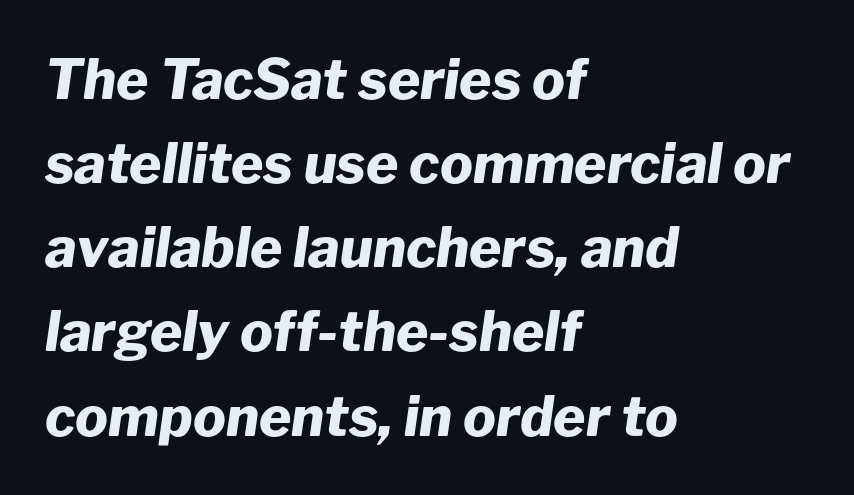
The image shows 55 px heavy type, italic (leaning right); set left-aligned, normal line spacing (1.53x), normal letter spacing, not underlined; low stroke contrast and a medium x-height.
